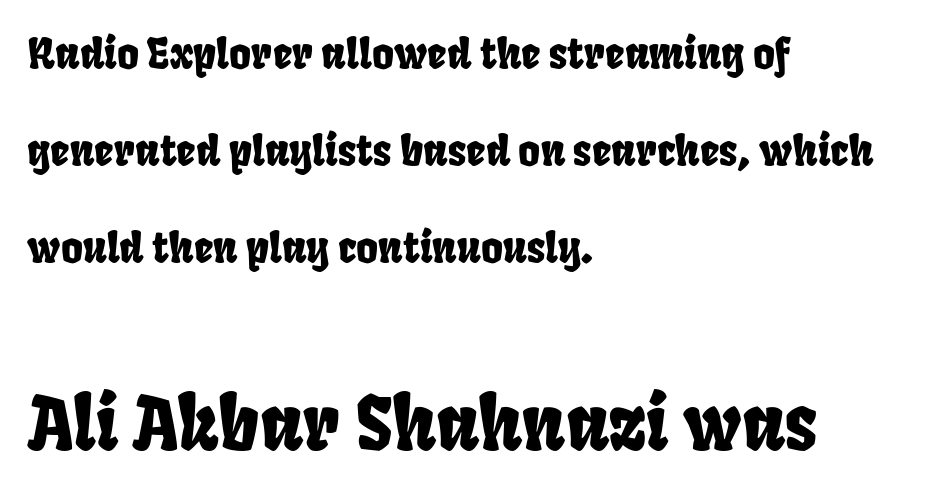
{"serif": "no", "width": "condensed", "stroke_contrast": "low", "x_height": "large", "monospaced": "no", "underline": "no", "align": "left", "line_spacing": "loose", "line_spacing_ratio": 2.31, "letter_spacing": "normal", "letter_spacing_em": 0.0, "larger_block": "second", "size_ratio": 1.76, "glyph_px": 74}
